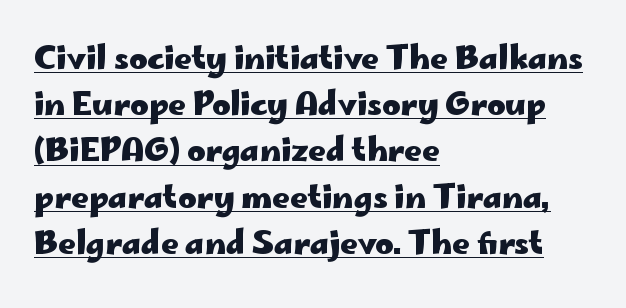
Q: Is the text bold? A: Yes.
Q: Is the text italic (slanted)? A: No, it is upright.
Q: Is the typeface a serif or a sans-serif typeface? A: Sans-serif.
Q: Is the text underlined? A: Yes.
Q: How is the paragraph aligned? A: Left-aligned.
Q: Is the spacing between letters normal or unusually wide? A: Normal.
Q: Is the spacing between lines tight, normal or loose? A: Normal.
Q: Width (condensed, normal, or wide)? A: Wide.
Q: Stroke contrast? A: Low.
Q: x-height? A: Small.
Q: Monospaced? A: No.
